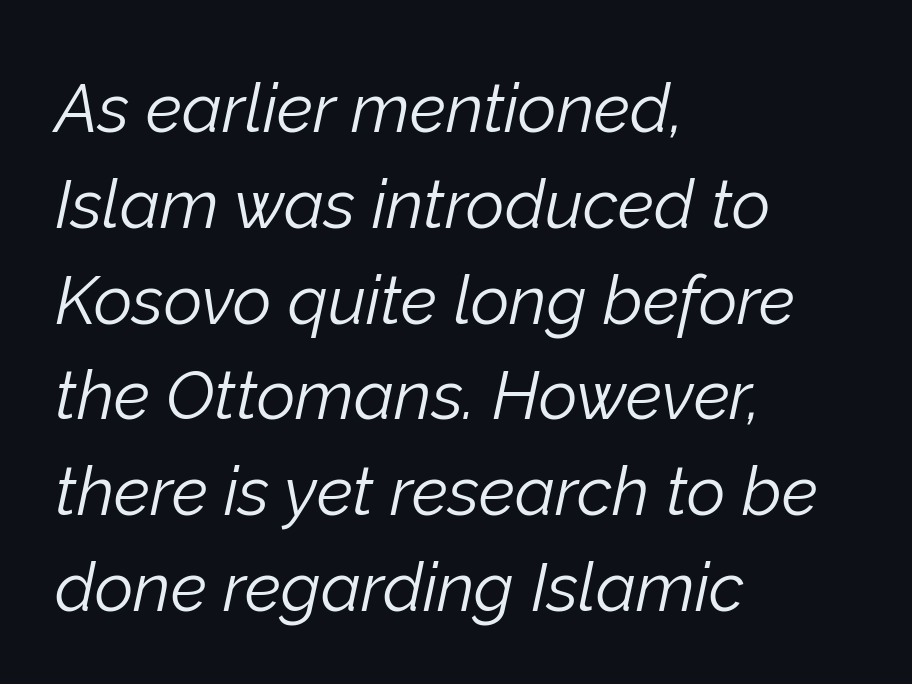
{"italic": "yes", "lean": "right", "slant_degrees": 12, "bold": "no", "weight": "light", "width": "normal", "stroke_contrast": "low", "x_height": "medium", "monospaced": "no", "underline": "no", "align": "left", "line_spacing": "normal", "line_spacing_ratio": 1.43, "letter_spacing": "normal", "letter_spacing_em": 0.0, "glyph_px": 67}
